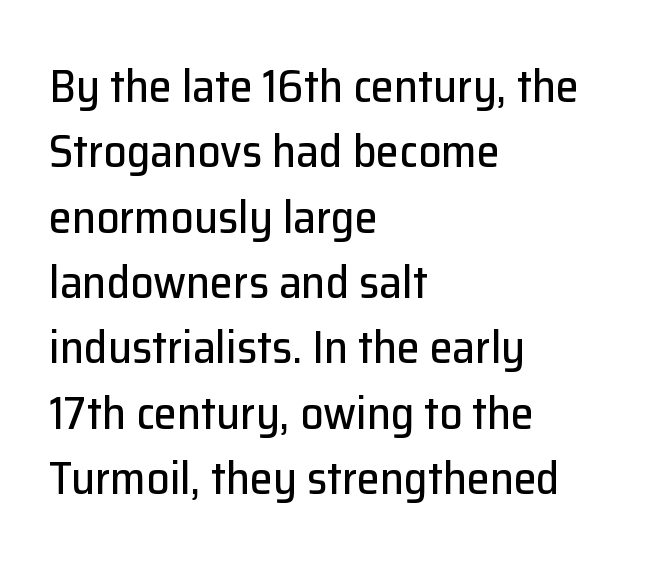
Q: Is the text italic (slanted)? A: No, it is upright.
Q: Is the typeface a serif or a sans-serif typeface? A: Sans-serif.
Q: Is the text underlined? A: No.
Q: How is the paragraph aligned? A: Left-aligned.
Q: Is the spacing between letters normal or unusually wide? A: Normal.
Q: Is the spacing between lines tight, normal or loose? A: Normal.
Q: Width (condensed, normal, or wide)? A: Normal.
Q: Stroke contrast? A: Low.
Q: x-height? A: Medium.
Q: Monospaced? A: No.
